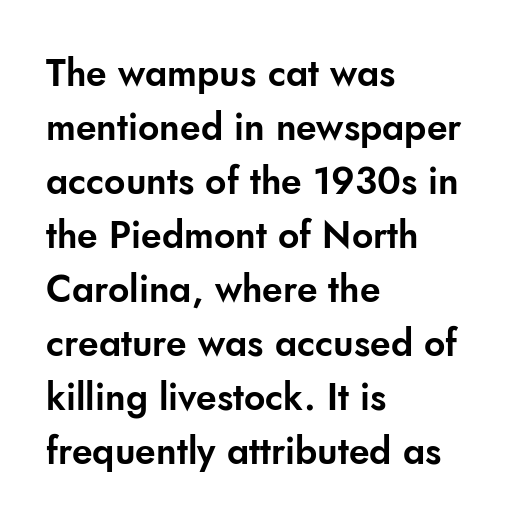
The image shows 37 px sans-serif type, upright; set left-aligned, normal line spacing (1.46x), normal letter spacing, not underlined; low stroke contrast and a small x-height.
